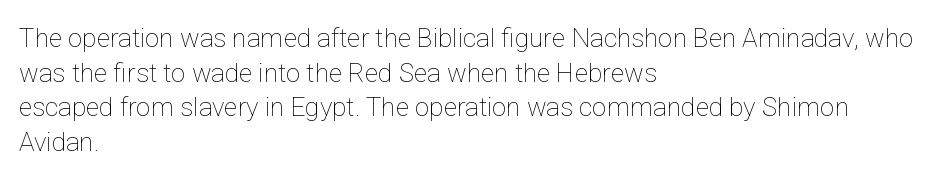
No chunkiness to these letters — they're not bold. A classic flush-left, rag-right setting is used for this passage. One glance says typical: line gaps are just what's usual. The letters sit at their default tracking, neither squeezed nor spread.
